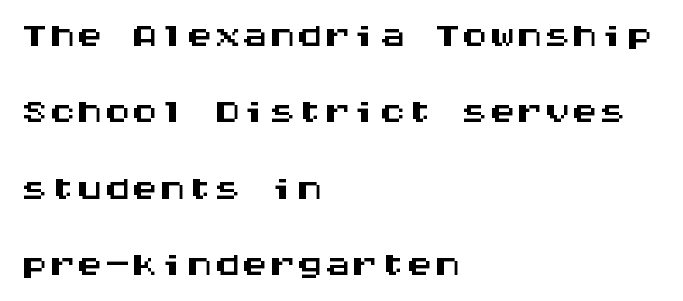
Q: Is the text italic (slanted)? A: No, it is upright.
Q: Is the typeface a serif or a sans-serif typeface? A: Sans-serif.
Q: Is the text underlined? A: No.
Q: How is the paragraph aligned? A: Left-aligned.
Q: Is the spacing between letters normal or unusually wide? A: Normal.
Q: Is the spacing between lines tight, normal or loose? A: Normal.
Q: Width (condensed, normal, or wide)? A: Wide.
Q: Stroke contrast? A: Medium.
Q: x-height? A: Large.
Q: Monospaced? A: Yes.
